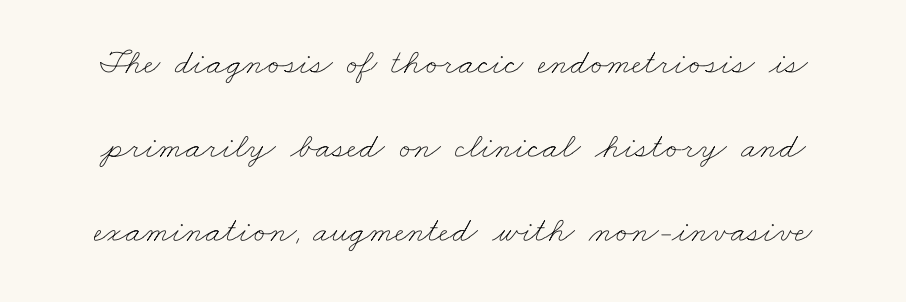
The image shows 36 px thin, wide type; set loose line spacing (2.34x), normal letter spacing, not underlined; low stroke contrast and a small x-height.
